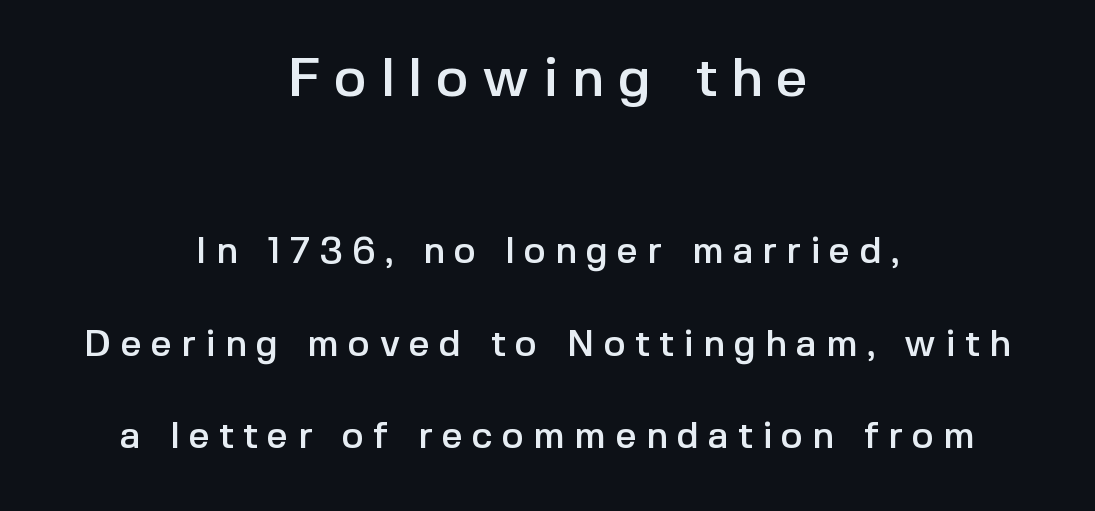
{"serif": "no", "italic": "no", "width": "normal", "x_height": "medium", "monospaced": "no", "underline": "no", "align": "center", "line_spacing": "loose", "line_spacing_ratio": 2.5, "letter_spacing": "wide", "letter_spacing_em": 0.25, "larger_block": "first", "size_ratio": 1.49, "glyph_px": 55}
